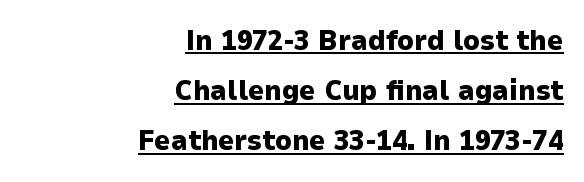
{"serif": "no", "italic": "no", "bold": "yes", "weight": "heavy", "width": "normal", "stroke_contrast": "low", "x_height": "medium", "monospaced": "no", "underline": "yes", "align": "right", "line_spacing_ratio": 1.79, "letter_spacing": "normal", "letter_spacing_em": 0.0, "glyph_px": 28}
